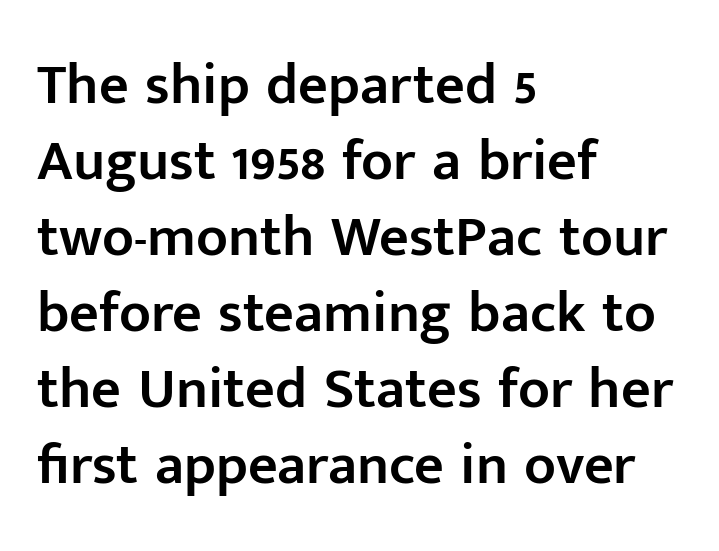
The image shows 58 px semibold sans-serif type, upright; set left-aligned, normal line spacing (1.31x), normal letter spacing, not underlined; low stroke contrast and a medium x-height.
